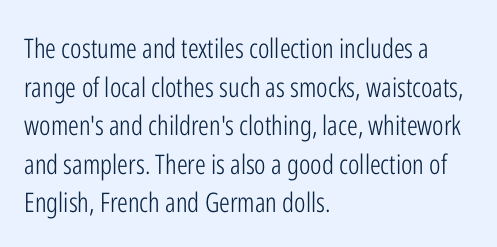
Q: Is the text bold? A: No.
Q: Is the text italic (slanted)? A: No, it is upright.
Q: Is the text underlined? A: No.
Q: How is the paragraph aligned? A: Left-aligned.
Q: Is the spacing between letters normal or unusually wide? A: Normal.
Q: Is the spacing between lines tight, normal or loose? A: Normal.
